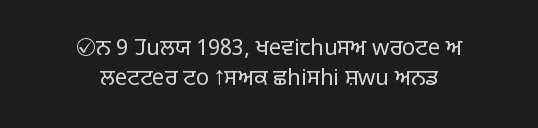
A clean baseline with only descenders dipping below it. Neither beginnings nor endings align; midpoints do. Rows of type keep a routine distance in the vertical direction. Glyph-to-glyph distance matches everyday printed text. In terms of posture, this sample is upright.
